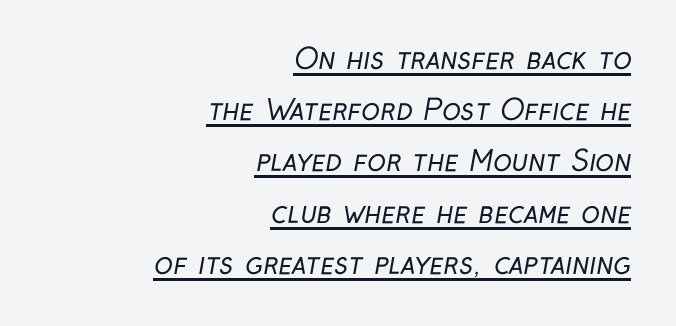
The image shows 28 px regular-weight, condensed sans-serif type; set right-aligned, line spacing 1.83x, normal letter spacing, underlined; low stroke contrast and a medium x-height.
